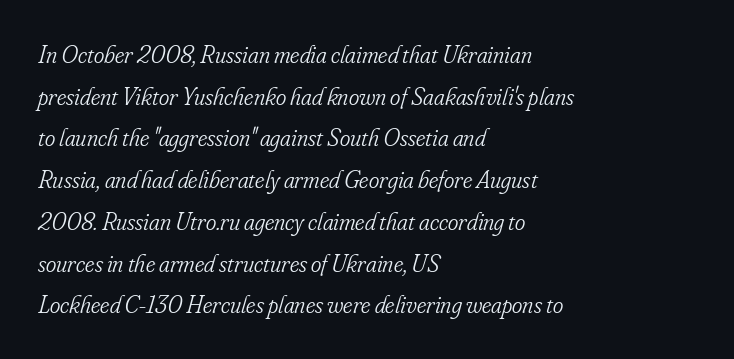
{"italic": "yes", "lean": "right", "slant_degrees": 16, "bold": "no", "underline": "no", "align": "left", "line_spacing": "normal", "line_spacing_ratio": 1.67, "letter_spacing": "normal", "letter_spacing_em": 0.0, "glyph_px": 25}
